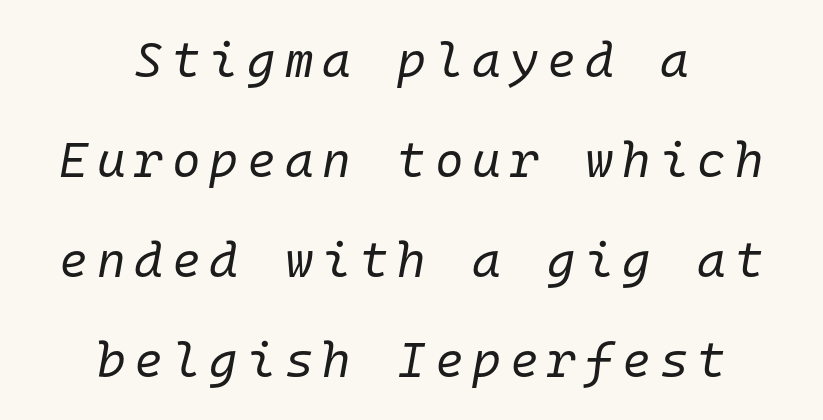
The image shows 49 px regular-weight type, italic (leaning right), monospaced; set centered, loose line spacing (2.04x), not underlined; low stroke contrast and a medium x-height.
